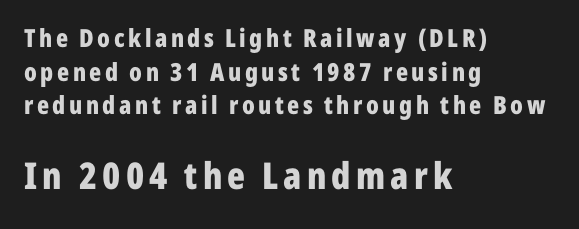
The image shows 37 px bold, condensed sans-serif type, upright; set left-aligned, normal line spacing (1.35x), not underlined; the second (bottom) block is 1.48x larger; low stroke contrast and a medium x-height.
